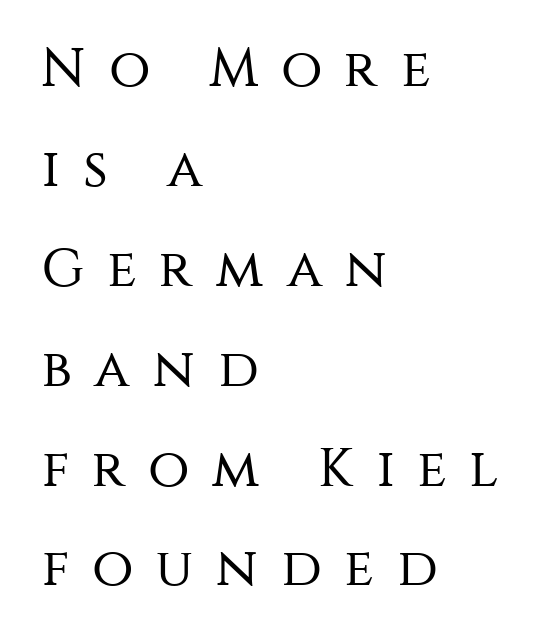
The image shows 54 px regular-weight sans-serif type, upright; set left-aligned, line spacing 1.85x, unusually wide letter spacing (+0.42 em), not underlined; medium stroke contrast and a large x-height.
